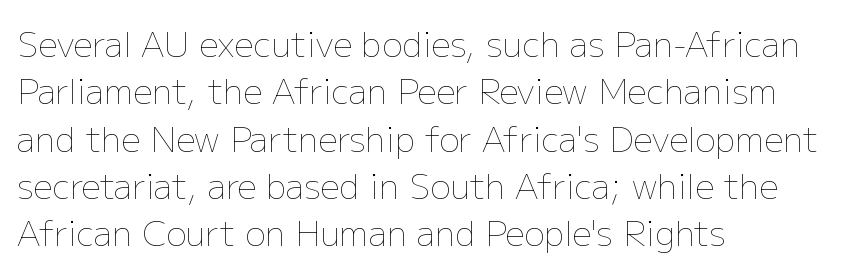
The compositor pushed each line to the left boundary. These lines are rendered in a variable-pitch font. The letters stand straight up with perfectly vertical stems. The face used here is rendered with its standard letterfit. The line-height multiplier appears to be the usual default.
